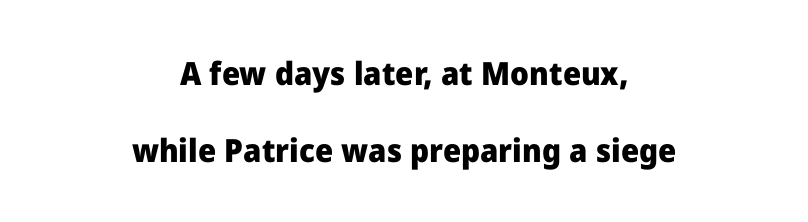
Q: Is the text bold? A: Yes.
Q: Is the text italic (slanted)? A: No, it is upright.
Q: Is the typeface a serif or a sans-serif typeface? A: Sans-serif.
Q: Is the text underlined? A: No.
Q: How is the paragraph aligned? A: Centered.
Q: Is the spacing between letters normal or unusually wide? A: Normal.
Q: Is the spacing between lines tight, normal or loose? A: Loose.
Q: Width (condensed, normal, or wide)? A: Normal.
Q: Stroke contrast? A: Low.
Q: x-height? A: Medium.
Q: Monospaced? A: No.
